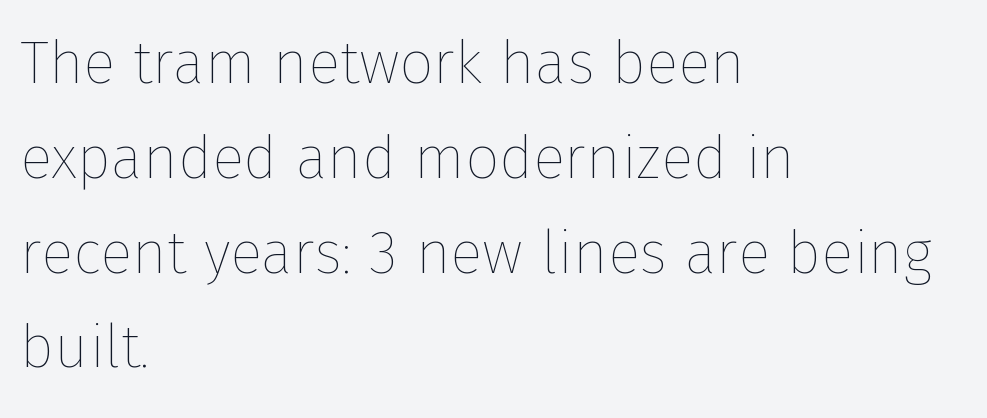
Q: Is the text bold? A: No.
Q: Is the text italic (slanted)? A: No, it is upright.
Q: Is the text underlined? A: No.
Q: How is the paragraph aligned? A: Left-aligned.
Q: Is the spacing between letters normal or unusually wide? A: Normal.
Q: Is the spacing between lines tight, normal or loose? A: Normal.
Q: Width (condensed, normal, or wide)? A: Normal.
Q: Stroke contrast? A: Low.
Q: x-height? A: Medium.
Q: Monospaced? A: No.
